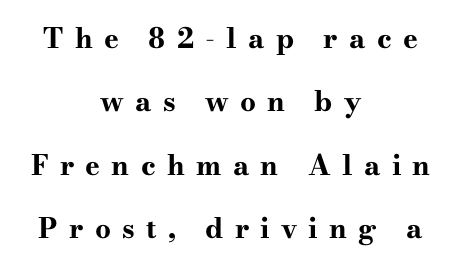
The image shows 28 px bold, wide serif type, upright; set centered, loose line spacing (2.26x), unusually wide letter spacing (+0.4 em), not underlined; high stroke contrast and a small x-height.
